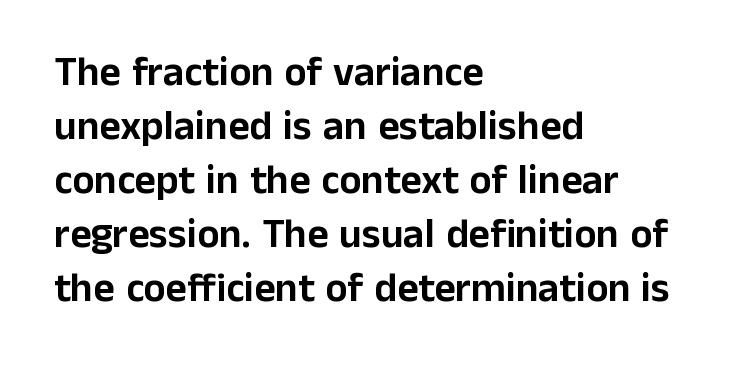
{"serif": "no", "italic": "no", "width": "normal", "stroke_contrast": "low", "x_height": "medium", "monospaced": "no", "underline": "no", "align": "left", "line_spacing": "normal", "line_spacing_ratio": 1.32, "letter_spacing": "normal", "letter_spacing_em": 0.0, "glyph_px": 41}
